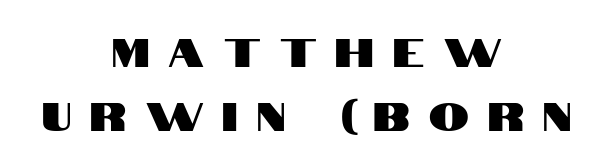
{"serif": "no", "italic": "no", "width": "condensed", "stroke_contrast": "high", "x_height": "large", "monospaced": "no", "underline": "no", "align": "center", "line_spacing": "normal", "line_spacing_ratio": 1.59, "letter_spacing": "wide", "letter_spacing_em": 0.48, "glyph_px": 40}
